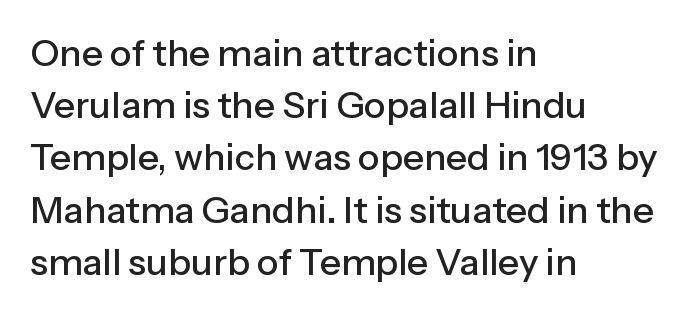
The image shows 37 px sans-serif type, upright; set left-aligned, normal line spacing (1.41x), normal letter spacing, not underlined; low stroke contrast and a medium x-height.
